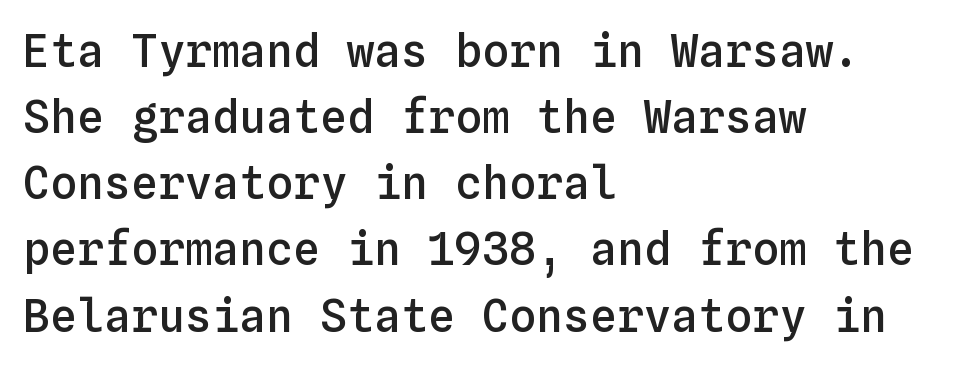
{"italic": "no", "bold": "semi", "weight": "semibold", "width": "normal", "stroke_contrast": "low", "x_height": "medium", "monospaced": "yes", "underline": "no", "align": "left", "line_spacing": "normal", "line_spacing_ratio": 1.47, "letter_spacing": "normal", "letter_spacing_em": 0.0, "glyph_px": 45}
